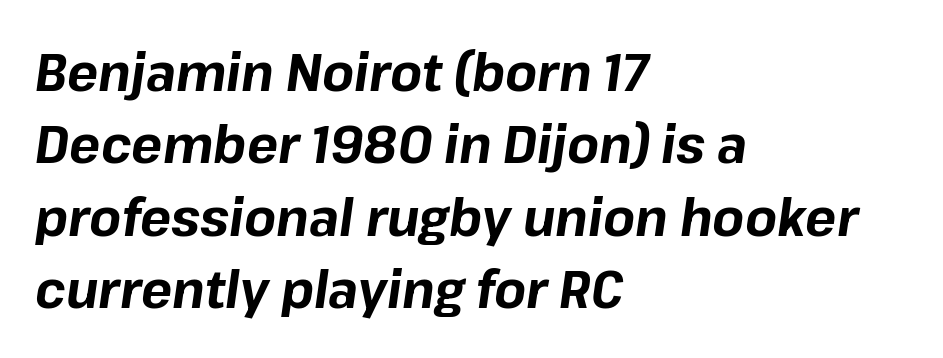
The image shows 52 px bold type, italic (leaning right); set left-aligned, normal line spacing (1.39x), normal letter spacing, not underlined; low stroke contrast and a medium x-height.
